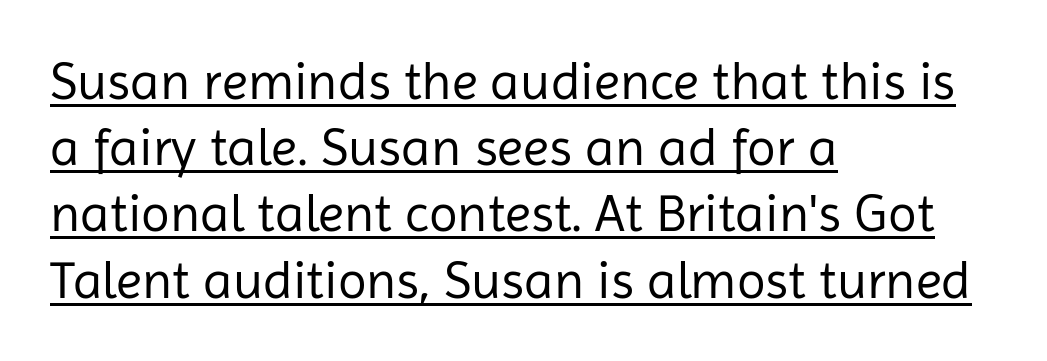
The image shows 53 px regular-weight sans-serif type, upright; set left-aligned, normal line spacing (1.25x), normal letter spacing, underlined; low stroke contrast and a medium x-height.
